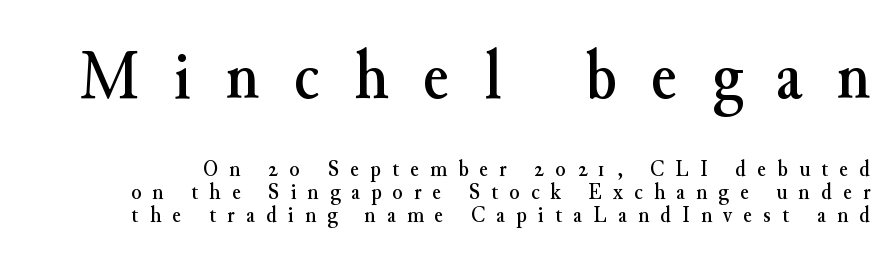
The image shows 70 px serif type, upright; set tight line spacing (1.0x), unusually wide letter spacing (+0.49 em), not underlined; the first (top) block is 3.04x larger; medium stroke contrast and a small x-height.
